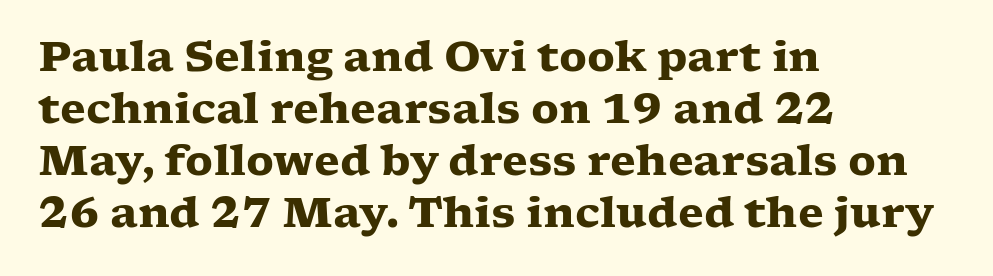
Q: Is the text bold? A: Yes.
Q: Is the text italic (slanted)? A: No, it is upright.
Q: Is the typeface a serif or a sans-serif typeface? A: Serif.
Q: Is the text underlined? A: No.
Q: How is the paragraph aligned? A: Left-aligned.
Q: Is the spacing between letters normal or unusually wide? A: Normal.
Q: Width (condensed, normal, or wide)? A: Wide.
Q: Stroke contrast? A: Low.
Q: x-height? A: Medium.
Q: Monospaced? A: No.
